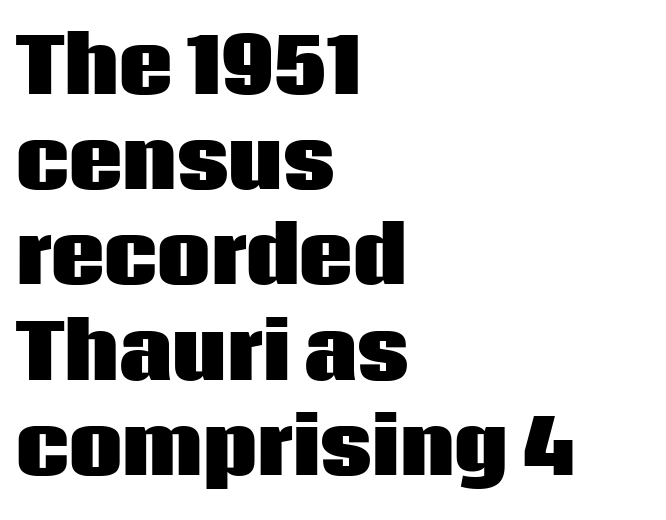
Q: Is the text bold? A: Yes.
Q: Is the text italic (slanted)? A: No, it is upright.
Q: Is the typeface a serif or a sans-serif typeface? A: Sans-serif.
Q: Is the text underlined? A: No.
Q: How is the paragraph aligned? A: Left-aligned.
Q: Is the spacing between letters normal or unusually wide? A: Normal.
Q: Is the spacing between lines tight, normal or loose? A: Normal.
Q: Width (condensed, normal, or wide)? A: Normal.
Q: Stroke contrast? A: Low.
Q: x-height? A: Large.
Q: Monospaced? A: No.
